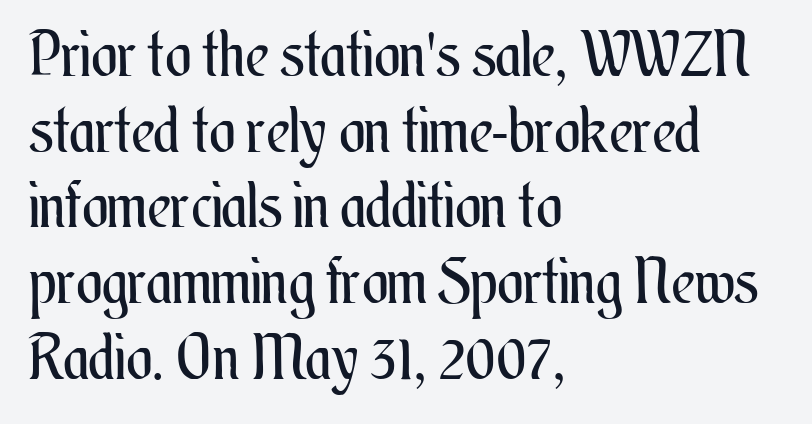
Teacher's note: observe the even left margin — that is flush-left alignment. Between one letter and the next there's only the usual sliver of space. Vertical strokes here are truly vertical. Each letter keeps its own natural width here, so spacing adapts to shape. A quiet, ordinary-to-light weight characterises the typeface.
